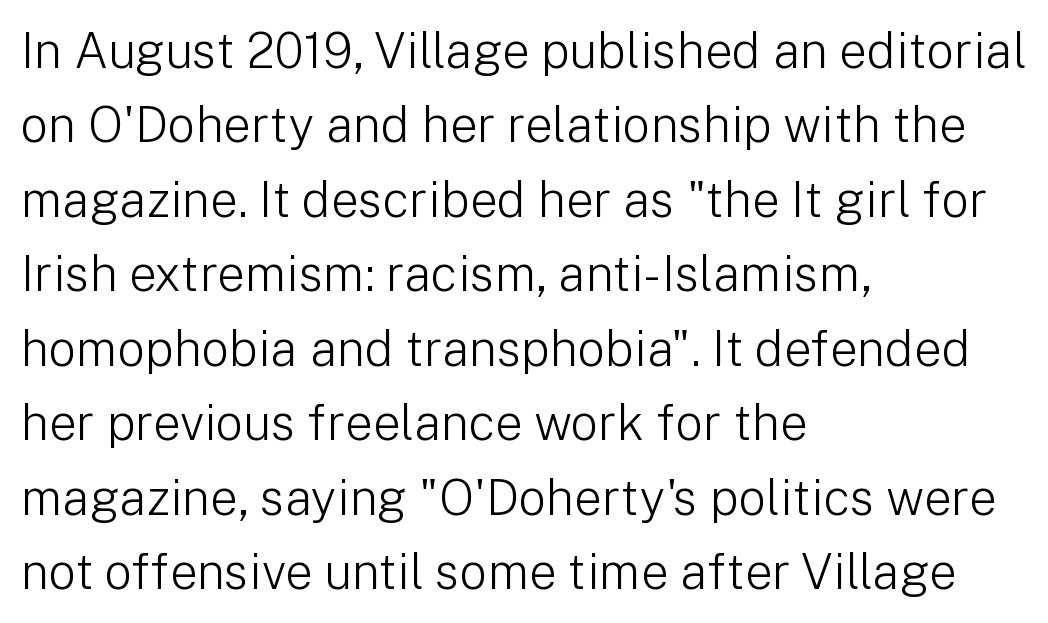
Q: Is the text bold? A: No.
Q: Is the text italic (slanted)? A: No, it is upright.
Q: Is the typeface a serif or a sans-serif typeface? A: Sans-serif.
Q: Is the text underlined? A: No.
Q: How is the paragraph aligned? A: Left-aligned.
Q: Is the spacing between letters normal or unusually wide? A: Normal.
Q: Is the spacing between lines tight, normal or loose? A: Normal.
Q: Width (condensed, normal, or wide)? A: Normal.
Q: Stroke contrast? A: Low.
Q: x-height? A: Medium.
Q: Monospaced? A: No.
